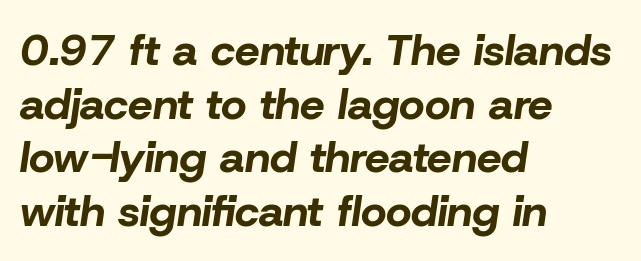
The image shows 44 px bold type, italic (leaning right); set left-aligned, line spacing 1.22x, normal letter spacing, not underlined; low stroke contrast and a medium x-height.
